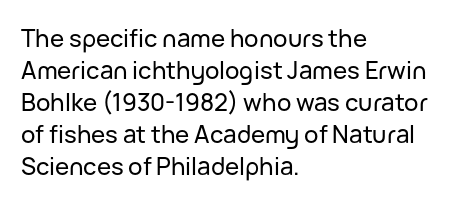
{"italic": "no", "underline": "no", "align": "left", "line_spacing": "normal", "line_spacing_ratio": 1.33, "letter_spacing": "normal", "letter_spacing_em": 0.0, "glyph_px": 24}
